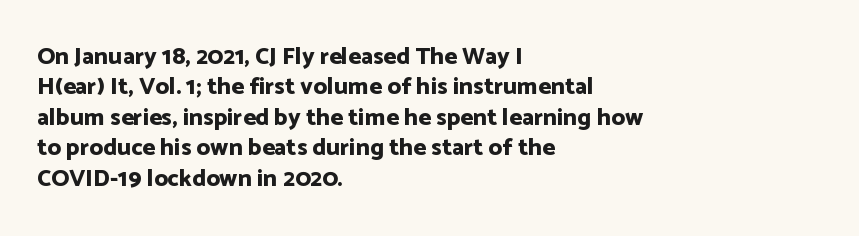
The glyphs are unaccompanied by any horizontal stroke below them. The leading is moderate, giving the passage an even texture. Left-aligned paragraph, ragged on the right. A full-strength bold gives these letters their thick strokes. This sample uses an upright cut, with every glyph sitting square on the baseline.
